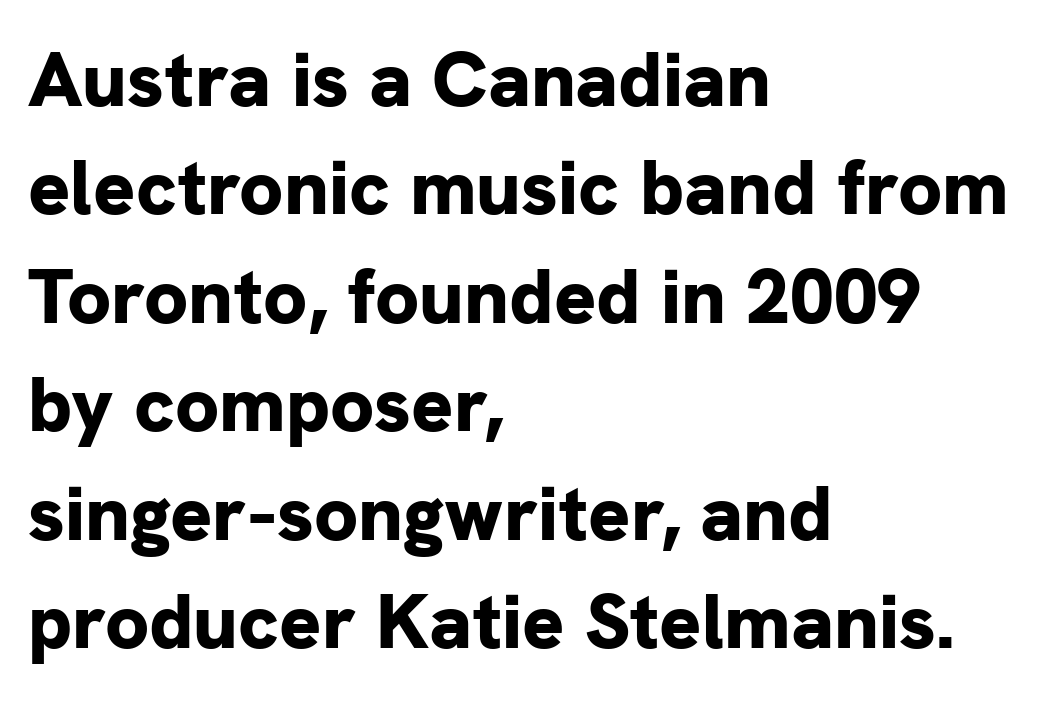
{"serif": "no", "italic": "no", "bold": "yes", "weight": "bold", "width": "normal", "stroke_contrast": "low", "x_height": "medium", "monospaced": "no", "underline": "no", "align": "left", "line_spacing": "normal", "line_spacing_ratio": 1.39, "letter_spacing": "normal", "letter_spacing_em": 0.0, "glyph_px": 78}
